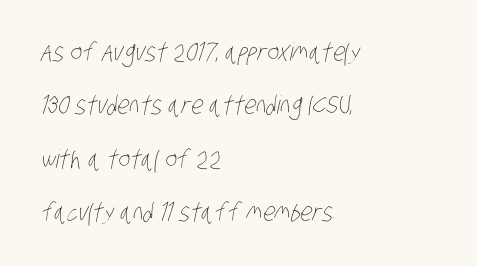
Q: Is the text bold? A: No.
Q: Is the text underlined? A: No.
Q: How is the paragraph aligned? A: Left-aligned.
Q: Is the spacing between letters normal or unusually wide? A: Normal.
Q: Is the spacing between lines tight, normal or loose? A: Loose.
